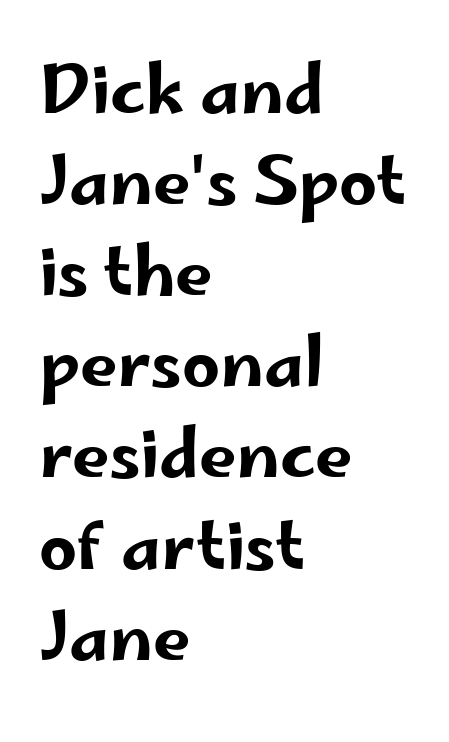
Q: Is the text italic (slanted)? A: No, it is upright.
Q: Is the typeface a serif or a sans-serif typeface? A: Sans-serif.
Q: Is the text underlined? A: No.
Q: How is the paragraph aligned? A: Left-aligned.
Q: Is the spacing between letters normal or unusually wide? A: Normal.
Q: Is the spacing between lines tight, normal or loose? A: Normal.
Q: Width (condensed, normal, or wide)? A: Wide.
Q: Stroke contrast? A: Low.
Q: x-height? A: Small.
Q: Monospaced? A: No.
